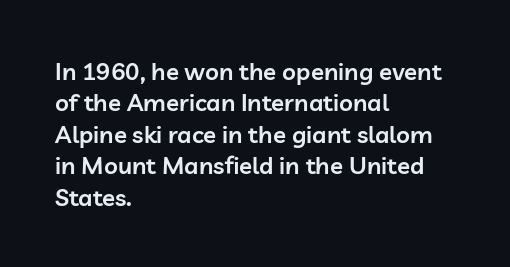
Students, this is semibold: more ink than regular, less than bold. Descender tails drop into unmarked territory. Reading down the block, your eye returns to a fixed left position each line. Do the letters lean? They stand straight. The space between consecutive lines is moderate.
